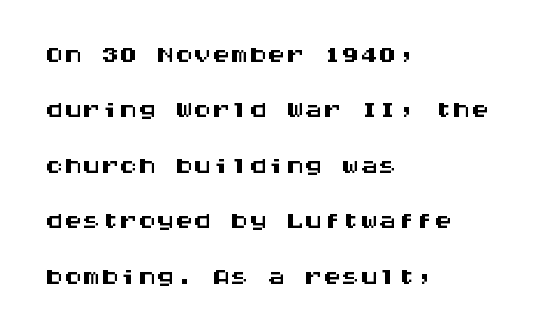
{"serif": "no", "italic": "no", "width": "wide", "stroke_contrast": "medium", "x_height": "large", "monospaced": "yes", "underline": "no", "align": "left", "line_spacing": "normal", "line_spacing_ratio": 1.5, "letter_spacing": "normal", "letter_spacing_em": 0.0, "glyph_px": 37}
